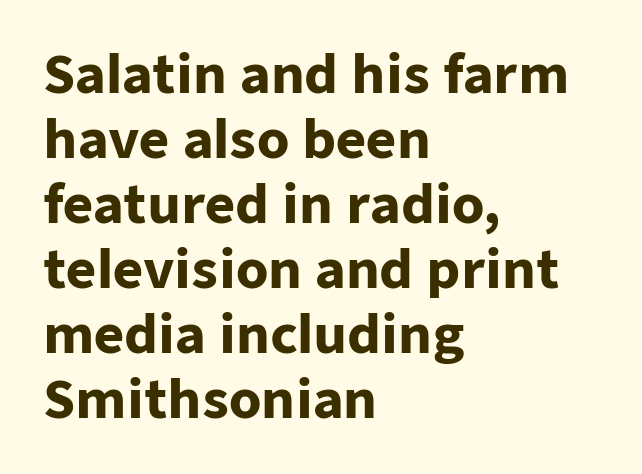
The image shows 52 px heavy sans-serif type, upright; set left-aligned, normal line spacing (1.25x), normal letter spacing, not underlined; low stroke contrast and a medium x-height.
